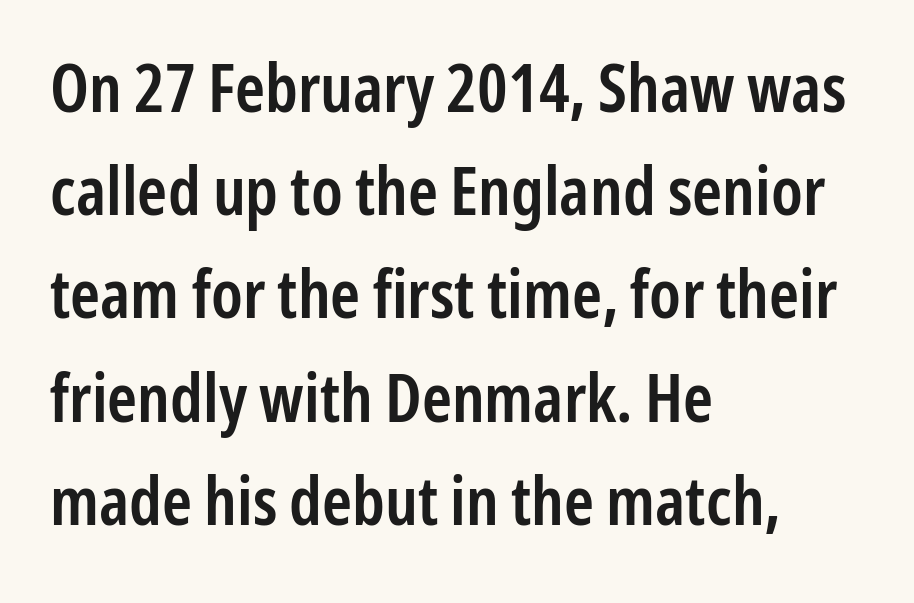
Q: Is the text bold? A: Semi-bold.
Q: Is the text italic (slanted)? A: No, it is upright.
Q: Is the typeface a serif or a sans-serif typeface? A: Sans-serif.
Q: Is the text underlined? A: No.
Q: How is the paragraph aligned? A: Left-aligned.
Q: Is the spacing between letters normal or unusually wide? A: Normal.
Q: Is the spacing between lines tight, normal or loose? A: Normal.
Q: Width (condensed, normal, or wide)? A: Condensed.
Q: Stroke contrast? A: Low.
Q: x-height? A: Medium.
Q: Monospaced? A: No.
